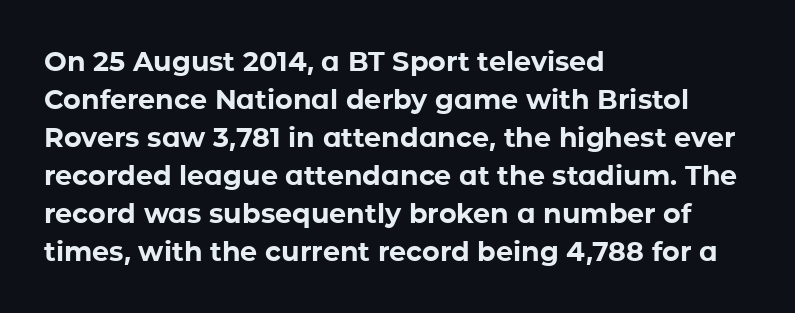
Q: Is the text bold? A: Yes.
Q: Is the text italic (slanted)? A: No, it is upright.
Q: Is the text underlined? A: No.
Q: How is the paragraph aligned? A: Left-aligned.
Q: Is the spacing between letters normal or unusually wide? A: Normal.
Q: Is the spacing between lines tight, normal or loose? A: Normal.
